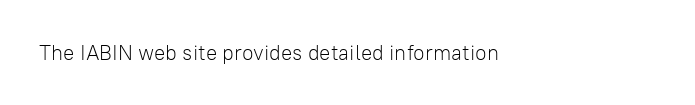
{"italic": "no", "bold": "no", "underline": "no", "align": "left", "letter_spacing": "normal", "letter_spacing_em": 0.0, "glyph_px": 21}
